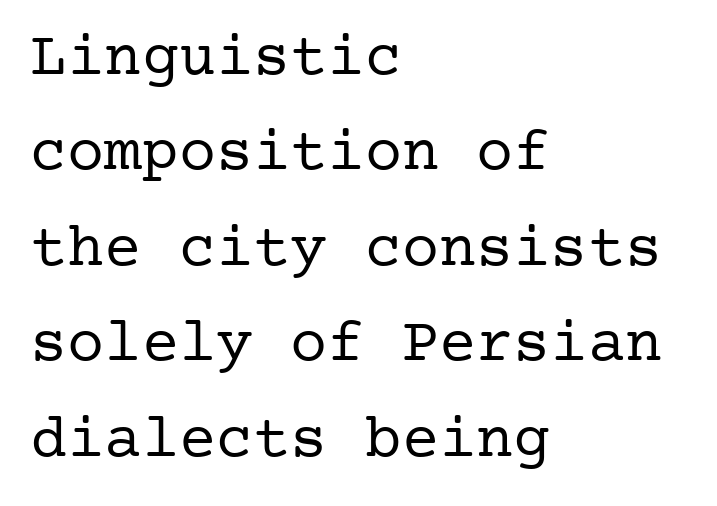
The image shows 62 px regular-weight serif type, upright; set left-aligned, normal line spacing (1.54x), normal letter spacing, not underlined; low stroke contrast and a medium x-height.
